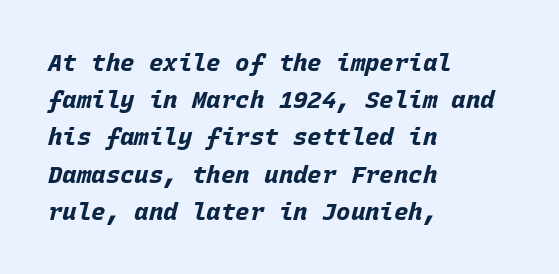
Q: Is the text bold? A: Yes.
Q: Is the text italic (slanted)? A: Yes, it leans right by about 15 degrees.
Q: Is the text underlined? A: No.
Q: How is the paragraph aligned? A: Left-aligned.
Q: Is the spacing between letters normal or unusually wide? A: Normal.
Q: Is the spacing between lines tight, normal or loose? A: Normal.
